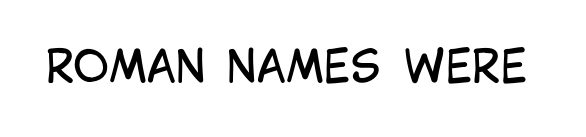
The image shows 44 px regular-weight, condensed sans-serif type, upright; set normal letter spacing, not underlined; low stroke contrast and a large x-height.
